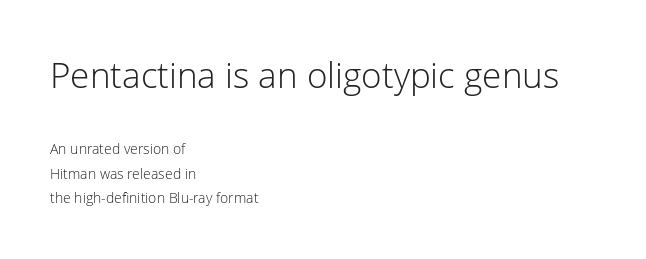
The image shows 35 px light sans-serif type, upright; set left-aligned, line spacing 1.75x, normal letter spacing, not underlined; the first (top) block is 2.5x larger; low stroke contrast and a medium x-height.
